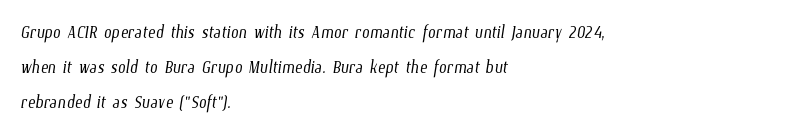
Summary of weight: not heavy and not bold. Leading: standard. The passage shown is not underscored anywhere. Each word holds together tightly as a unit, with standard inter-letter gaps. The lines are quadded left.
